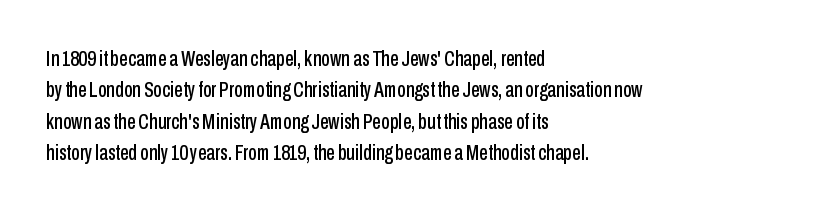
The image shows 22 px text type, upright; set left-aligned, normal line spacing (1.43x), normal letter spacing, not underlined.
